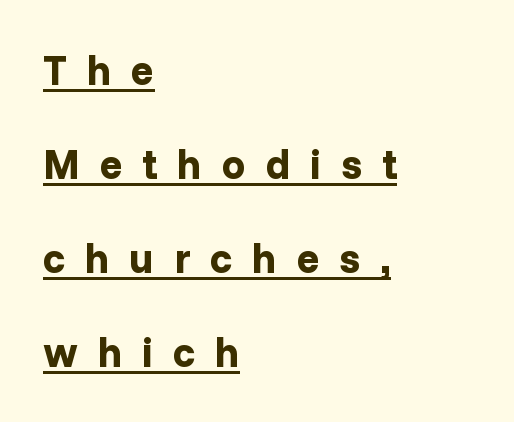
The passage shown is typed in a proportional face where columns would drift. Somebody hit Ctrl+U on this one — the words are underlined. The rendering shows plain stroke endings on the letterforms — a sans-serif design. The rendering uses a large line-height, opening up the rows. Every row of glyphs begins at an identical x-position on the left. Typographic density is high because the face is bold.
